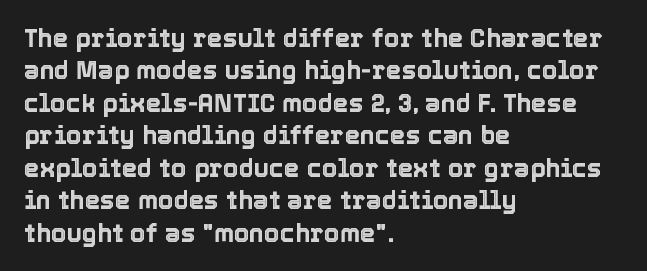
The image shows 25 px text type, upright; set left-aligned, normal line spacing (1.3x), normal letter spacing, not underlined.
